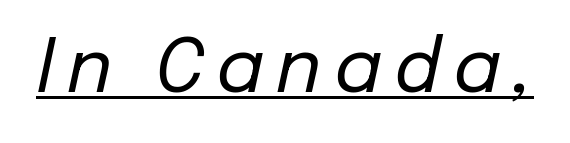
The image shows 74 px regular-weight type, italic (leaning right); set underlined; low stroke contrast and a medium x-height.
